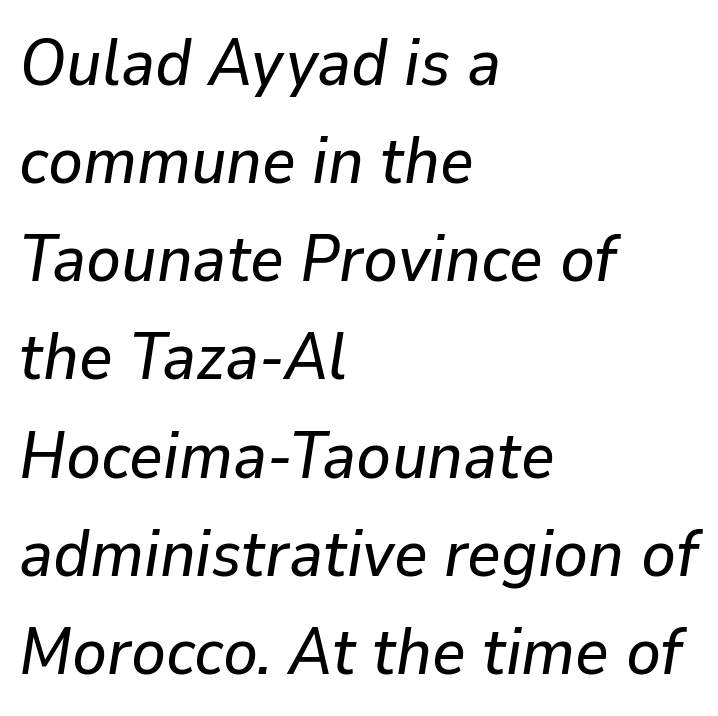
Q: Is the text italic (slanted)? A: Yes, it leans right by about 9 degrees.
Q: Is the text underlined? A: No.
Q: How is the paragraph aligned? A: Left-aligned.
Q: Is the spacing between letters normal or unusually wide? A: Normal.
Q: Is the spacing between lines tight, normal or loose? A: Normal.
Q: Width (condensed, normal, or wide)? A: Normal.
Q: Stroke contrast? A: Low.
Q: x-height? A: Medium.
Q: Monospaced? A: No.
